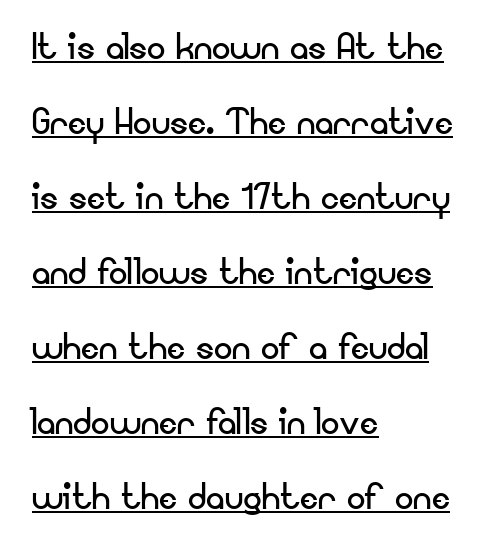
{"serif": "no", "italic": "no", "bold": "no", "weight": "regular", "width": "normal", "stroke_contrast": "low", "x_height": "small", "monospaced": "no", "underline": "yes", "align": "left", "line_spacing": "normal", "line_spacing_ratio": 1.63, "letter_spacing": "normal", "letter_spacing_em": 0.0, "glyph_px": 46}
